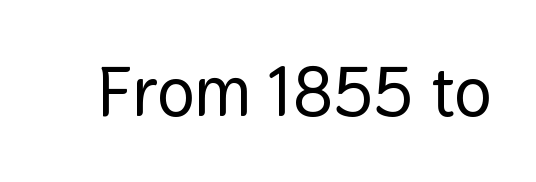
The image shows 70 px sans-serif type, upright; set normal letter spacing, not underlined; low stroke contrast and a medium x-height.
